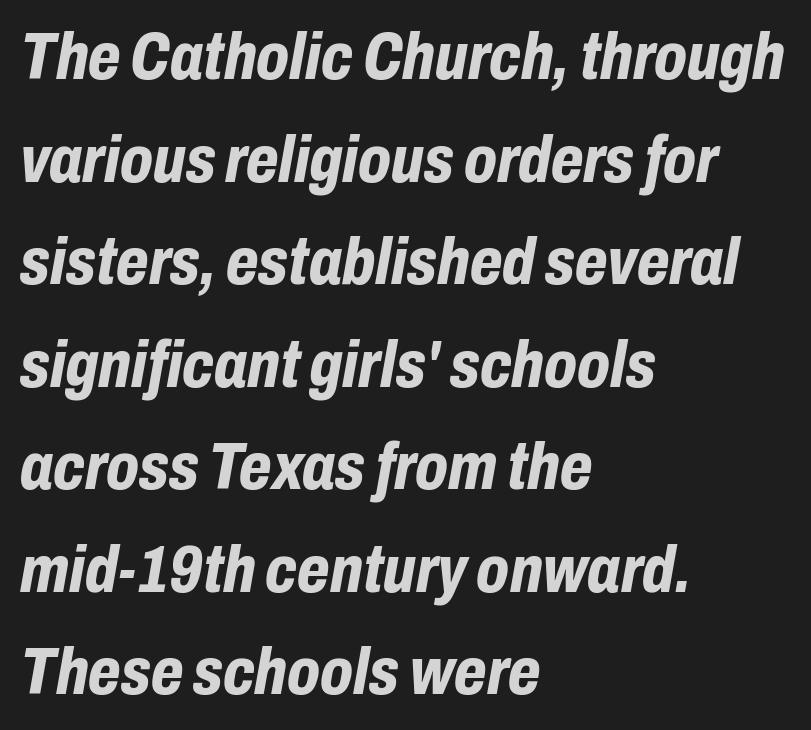
The lines are quadded left. You could not count columns in this text — the font is proportionally spaced. Interline gaps are of average width in this sample. Underlining? Definitely not there.
